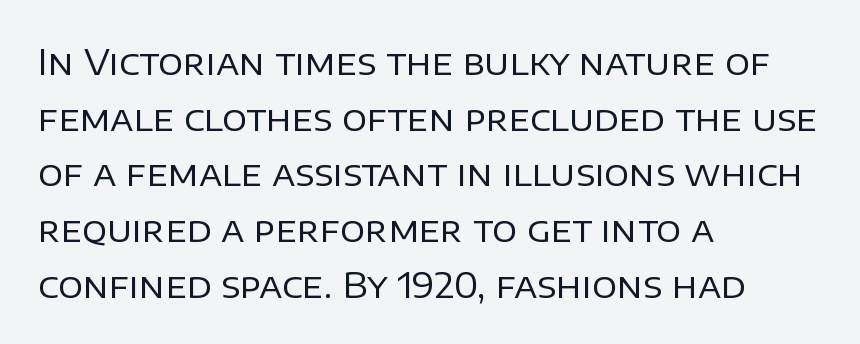
The image shows 35 px regular-weight sans-serif type, upright; set left-aligned, normal line spacing (1.59x), normal letter spacing, not underlined; low stroke contrast and a large x-height.
